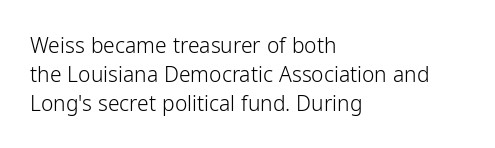
{"italic": "no", "bold": "no", "underline": "no", "align": "left", "line_spacing": "normal", "line_spacing_ratio": 1.37, "letter_spacing": "normal", "letter_spacing_em": 0.0, "glyph_px": 21}
